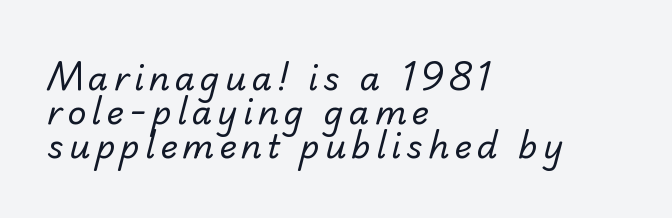
A typesetter would call this proportional, since set widths differ per character. Underline: absent. The lines are quadded left. Is this a heavy cut? Hardly; it is regular or lighter.
